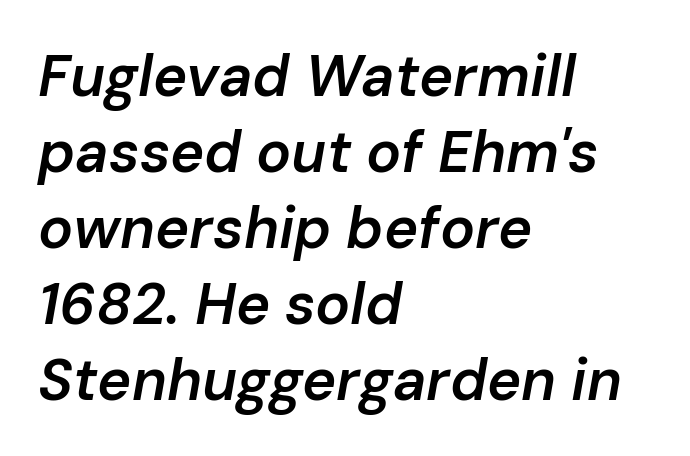
{"italic": "yes", "lean": "right", "slant_degrees": 10, "bold": "semi", "weight": "semibold", "width": "normal", "stroke_contrast": "low", "x_height": "medium", "monospaced": "no", "underline": "no", "align": "left", "line_spacing": "normal", "line_spacing_ratio": 1.31, "letter_spacing": "normal", "letter_spacing_em": 0.0, "glyph_px": 58}
